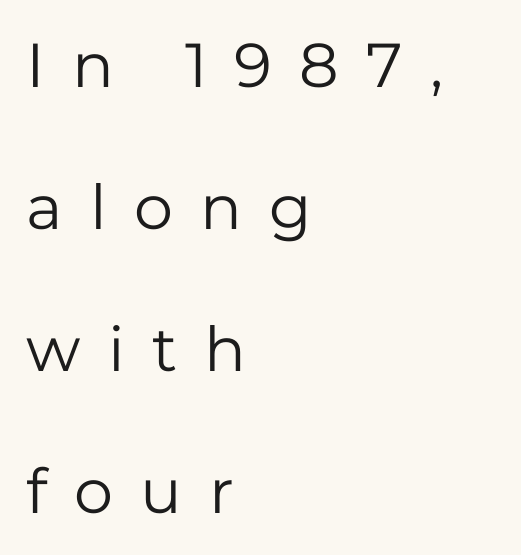
{"serif": "no", "italic": "no", "bold": "no", "weight": "regular", "width": "normal", "stroke_contrast": "low", "x_height": "medium", "monospaced": "no", "underline": "no", "align": "left", "line_spacing": "loose", "line_spacing_ratio": 2.29, "letter_spacing": "wide", "letter_spacing_em": 0.44, "glyph_px": 62}
